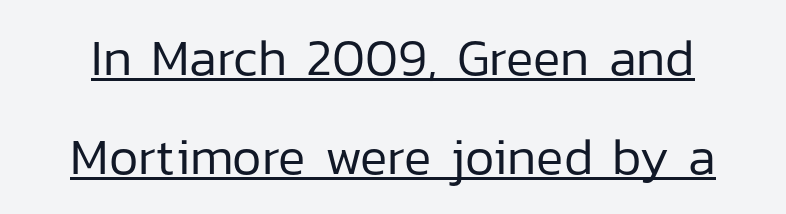
{"serif": "no", "italic": "no", "bold": "no", "weight": "regular", "width": "normal", "stroke_contrast": "low", "x_height": "medium", "monospaced": "no", "underline": "yes", "line_spacing": "loose", "line_spacing_ratio": 1.95, "letter_spacing": "normal", "letter_spacing_em": 0.0, "glyph_px": 51}
